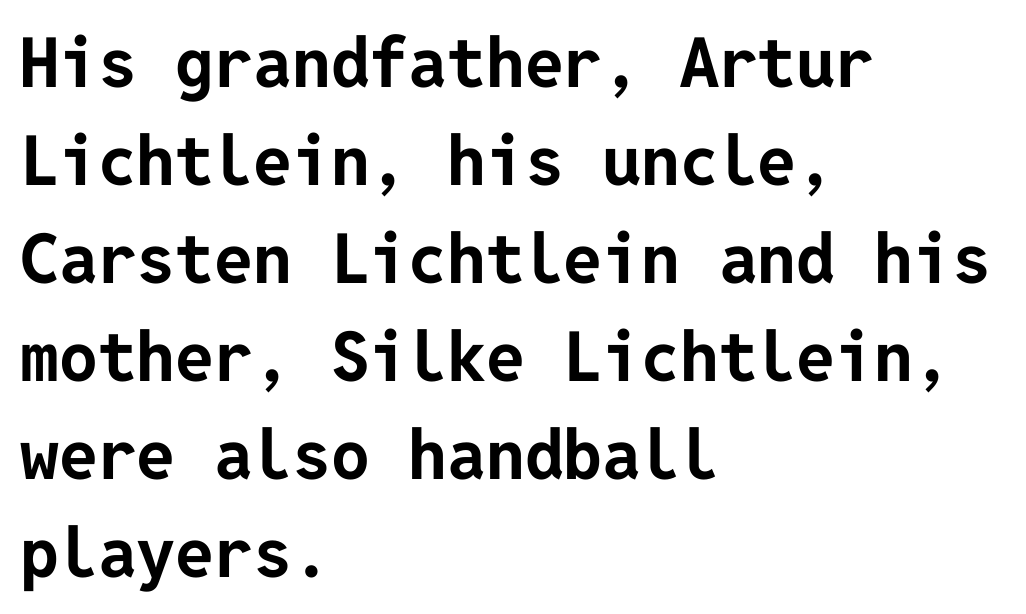
{"serif": "no", "italic": "no", "bold": "yes", "weight": "bold", "width": "normal", "stroke_contrast": "low", "x_height": "medium", "underline": "no", "align": "left", "line_spacing": "normal", "line_spacing_ratio": 1.42, "letter_spacing": "normal", "letter_spacing_em": 0.0, "glyph_px": 69}
